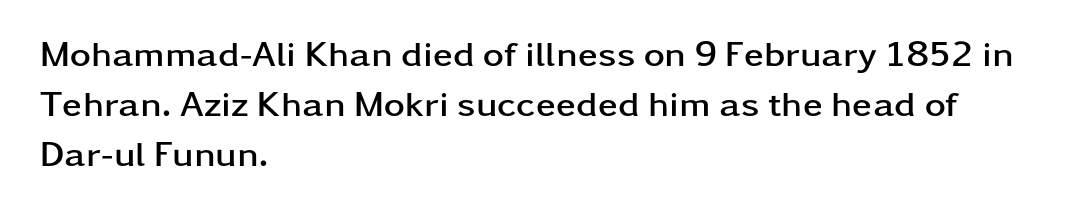
{"serif": "no", "italic": "no", "bold": "yes", "weight": "semibold", "width": "wide", "stroke_contrast": "low", "x_height": "medium", "monospaced": "no", "underline": "no", "align": "left", "line_spacing": "normal", "line_spacing_ratio": 1.39, "letter_spacing": "normal", "letter_spacing_em": 0.0, "glyph_px": 36}
